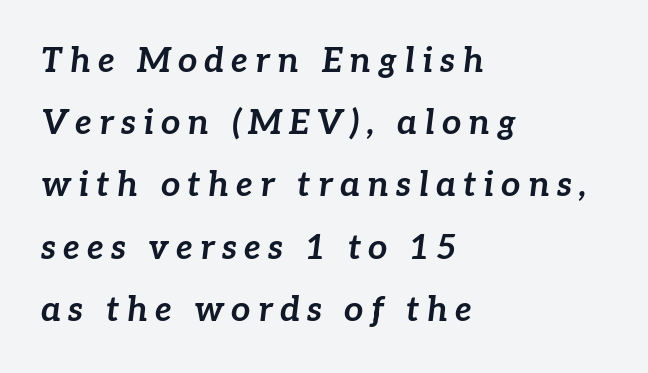
{"italic": "yes", "lean": "right", "slant_degrees": 7, "bold": "yes", "weight": "bold", "width": "normal", "stroke_contrast": "low", "x_height": "medium", "monospaced": "no", "underline": "no", "align": "left", "line_spacing_ratio": 1.83, "letter_spacing": "wide", "letter_spacing_em": 0.21, "glyph_px": 34}
